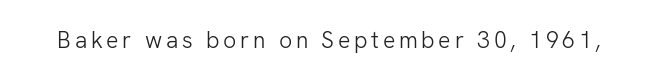
The image shows 23 px text type, upright; set not underlined.
